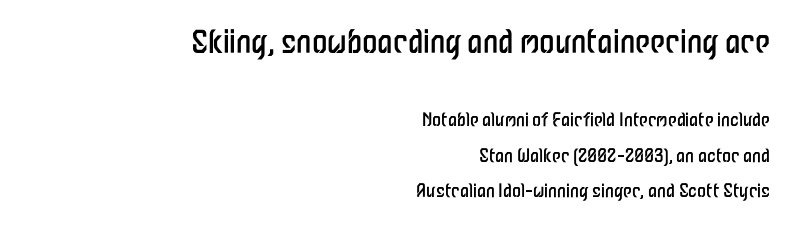
{"serif": "no", "italic": "no", "bold": "no", "weight": "regular", "width": "condensed", "stroke_contrast": "low", "x_height": "medium", "monospaced": "no", "underline": "no", "align": "right", "line_spacing": "loose", "line_spacing_ratio": 1.98, "letter_spacing": "normal", "letter_spacing_em": 0.0, "larger_block": "first", "size_ratio": 1.72, "glyph_px": 31}
